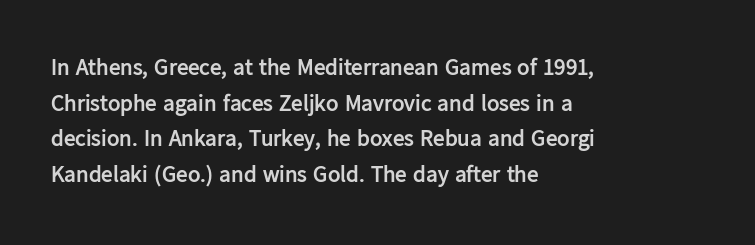
Is the block centered? No — it sits flush against the left margin. A full-strength bold gives these letters their thick strokes. The zone under the glyphs is completely vacant. This sample uses an upright cut, with every glyph sitting square on the baseline. The passage shown has conventional tracking throughout. The line-height multiplier appears to be the usual default.
